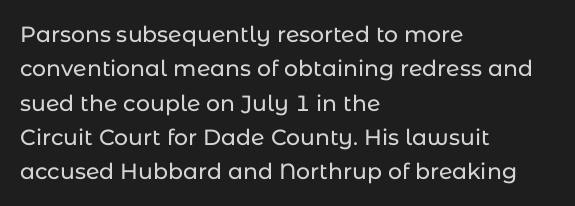
The image shows 22 px text type, upright; set left-aligned, normal line spacing (1.56x), normal letter spacing, not underlined.
